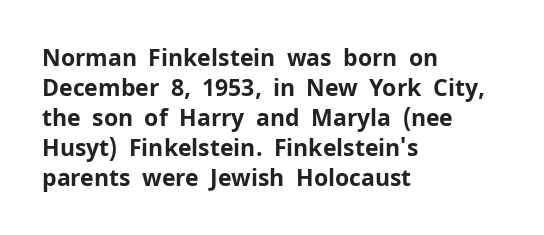
Designer's note — italics off, roman on. Clear beneath every line of the passage. Set as a true bold cut, around the 700 mark. How would I describe the line gaps? Plain and ordinary.
